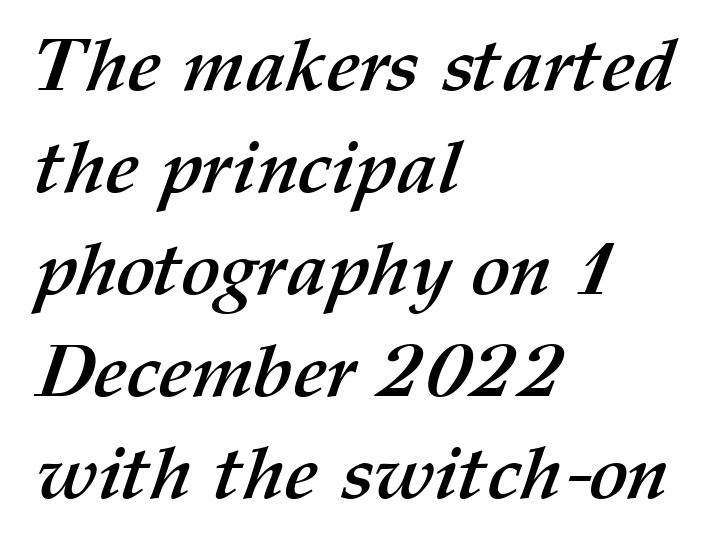
{"bold": "yes", "weight": "semibold", "width": "normal", "stroke_contrast": "medium", "x_height": "medium", "monospaced": "no", "underline": "no", "align": "left", "line_spacing": "normal", "line_spacing_ratio": 1.38, "letter_spacing": "normal", "letter_spacing_em": 0.0, "glyph_px": 74}
